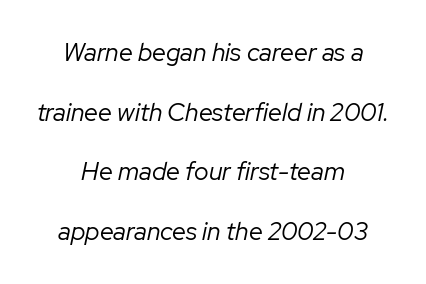
{"italic": "yes", "lean": "right", "slant_degrees": 12, "bold": "no", "underline": "no", "align": "center", "line_spacing": "loose", "line_spacing_ratio": 2.39, "letter_spacing": "normal", "letter_spacing_em": 0.0, "glyph_px": 25}
